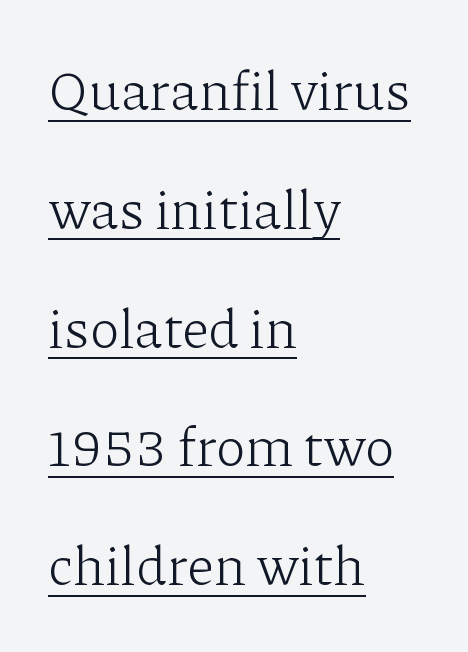
In CSS terms this would be text-align: left. How would I describe the line gaps? Wide and relaxed. These lines are rendered in a variable-pitch font. Weight class: somewhere from thin through regular. The passage shown has conventional tracking throughout. No italicization has been applied; the sample stays upright.
